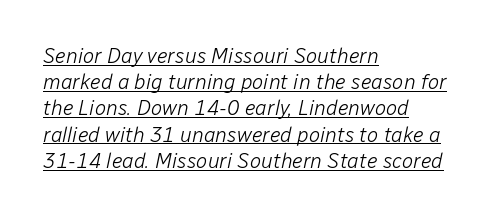
The rendering anchors every line to the left-hand side. Compared with a typical body face, this is equally light or lighter still. This block has exactly the height ordinary leading produces. The words here are underlined. The letterforms sit shoulder to shoulder at normal distance. Every character sits at an angle, as italics do.
